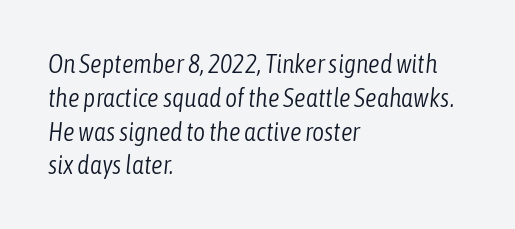
Q: Is the text bold? A: No.
Q: Is the text italic (slanted)? A: Yes, it leans right by about 6 degrees.
Q: Is the text underlined? A: No.
Q: How is the paragraph aligned? A: Left-aligned.
Q: Is the spacing between letters normal or unusually wide? A: Normal.
Q: Is the spacing between lines tight, normal or loose? A: Normal.
